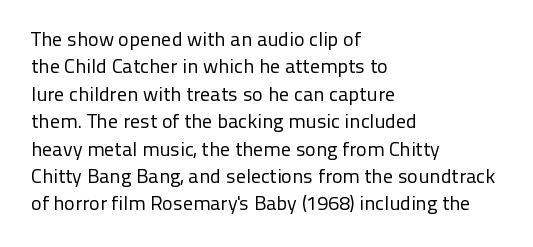
{"italic": "no", "bold": "no", "underline": "no", "align": "left", "line_spacing": "normal", "line_spacing_ratio": 1.37, "letter_spacing": "normal", "letter_spacing_em": 0.0, "glyph_px": 20}
